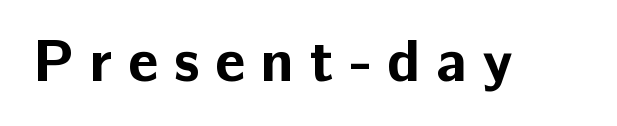
Q: Is the text bold? A: Yes.
Q: Is the text italic (slanted)? A: No, it is upright.
Q: Is the typeface a serif or a sans-serif typeface? A: Sans-serif.
Q: Is the text underlined? A: No.
Q: Is the spacing between letters normal or unusually wide? A: Unusually wide.
Q: Width (condensed, normal, or wide)? A: Normal.
Q: Stroke contrast? A: Low.
Q: x-height? A: Medium.
Q: Monospaced? A: No.
